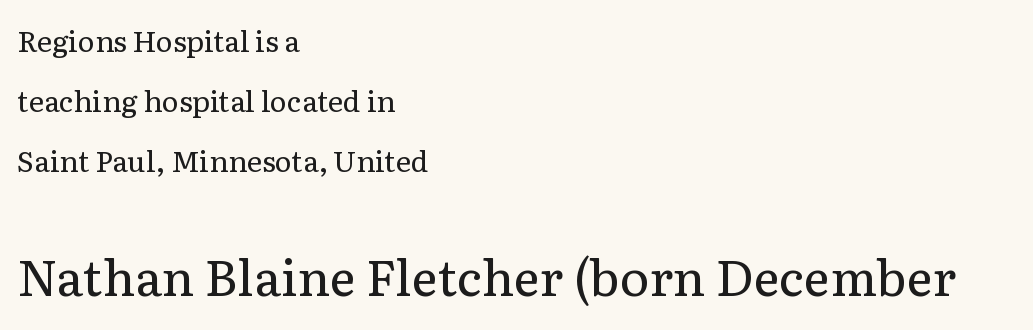
Q: Is the text bold? A: No.
Q: Is the text italic (slanted)? A: No, it is upright.
Q: Is the typeface a serif or a sans-serif typeface? A: Serif.
Q: Is the text underlined? A: No.
Q: How is the paragraph aligned? A: Left-aligned.
Q: Is the spacing between letters normal or unusually wide? A: Normal.
Q: Is the spacing between lines tight, normal or loose? A: Loose.
Q: Which block of text is set in a larger size, the first (top) or the second (bottom)? A: The second (bottom) one.
Q: Width (condensed, normal, or wide)? A: Normal.
Q: Stroke contrast? A: Low.
Q: x-height? A: Medium.
Q: Monospaced? A: No.
